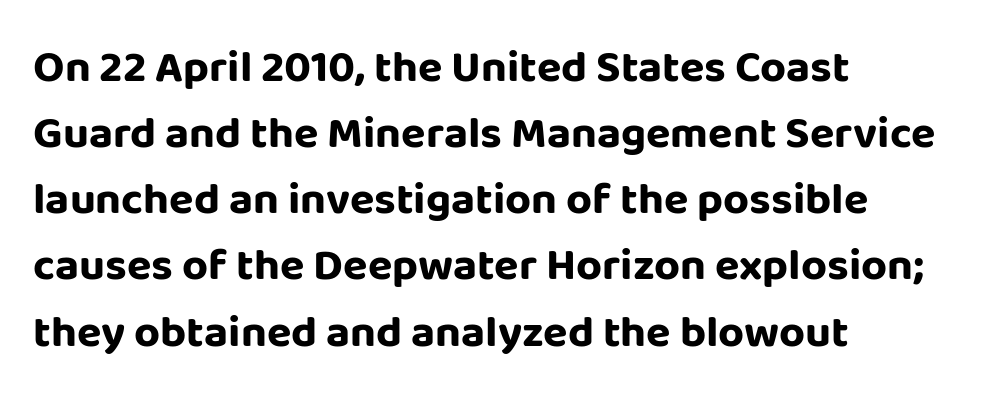
The image shows 45 px bold sans-serif type, upright; set left-aligned, normal line spacing (1.47x), normal letter spacing, not underlined; low stroke contrast and a large x-height.
